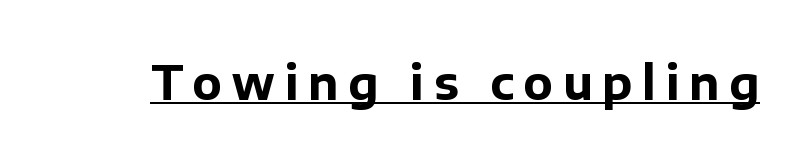
The image shows 46 px bold sans-serif type, upright; set unusually wide letter spacing (+0.21 em), underlined; low stroke contrast and a medium x-height.
